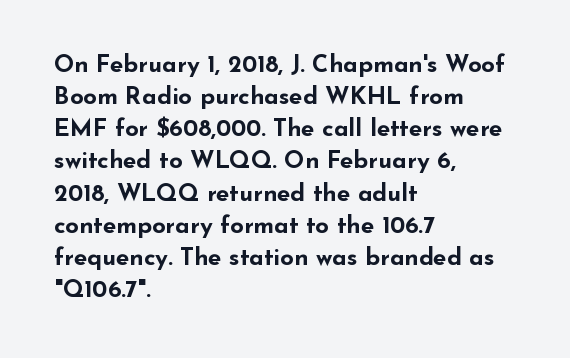
Q: Is the text bold? A: Yes.
Q: Is the text italic (slanted)? A: No, it is upright.
Q: Is the text underlined? A: No.
Q: How is the paragraph aligned? A: Left-aligned.
Q: Is the spacing between letters normal or unusually wide? A: Normal.
Q: Is the spacing between lines tight, normal or loose? A: Normal.
